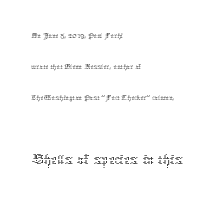
Glyph-to-glyph distance matches everyday printed text. Descenders are the only things crossing below the line. This reads as an unemphasized weight, regular at the heaviest. You can tell it's not italic because the verticals are truly vertical. Think of a printed novel: that variable character pitch is what you see here. Larger block? The one below; the one above is distinctly smaller.
